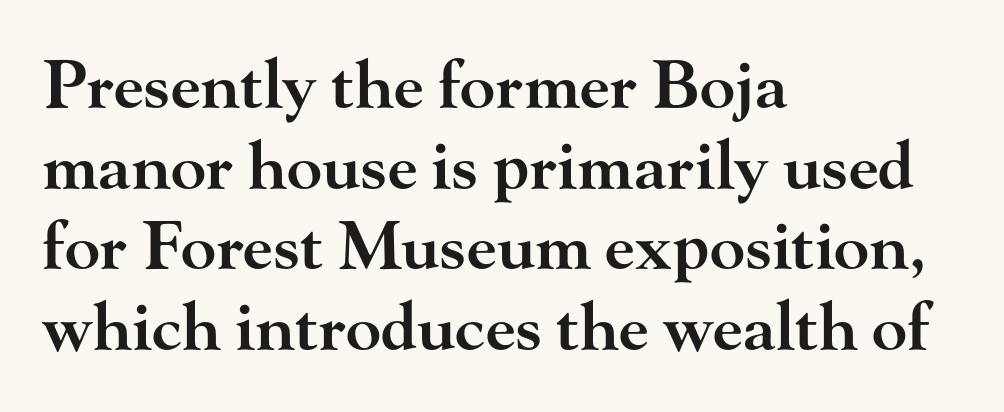
Q: Is the text bold? A: Semi-bold.
Q: Is the text italic (slanted)? A: No, it is upright.
Q: Is the typeface a serif or a sans-serif typeface? A: Serif.
Q: Is the text underlined? A: No.
Q: How is the paragraph aligned? A: Left-aligned.
Q: Is the spacing between letters normal or unusually wide? A: Normal.
Q: Width (condensed, normal, or wide)? A: Wide.
Q: Stroke contrast? A: High.
Q: x-height? A: Small.
Q: Monospaced? A: No.
